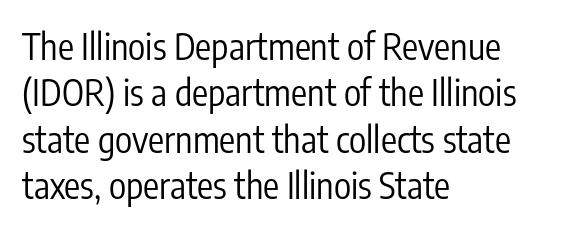
{"serif": "no", "italic": "no", "bold": "no", "weight": "regular", "width": "condensed", "stroke_contrast": "low", "x_height": "medium", "monospaced": "no", "underline": "no", "align": "left", "line_spacing": "normal", "line_spacing_ratio": 1.29, "letter_spacing": "normal", "letter_spacing_em": 0.0, "glyph_px": 36}
